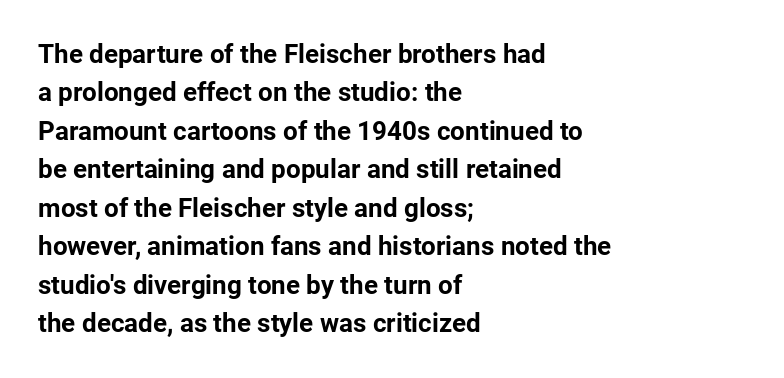
{"italic": "no", "bold": "yes", "underline": "no", "align": "left", "line_spacing": "normal", "line_spacing_ratio": 1.48, "letter_spacing": "normal", "letter_spacing_em": 0.0, "glyph_px": 26}
